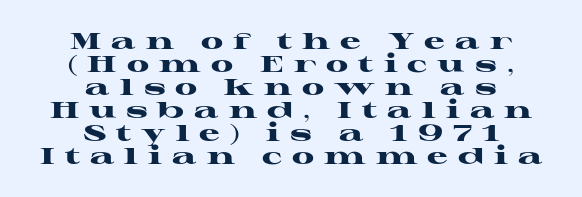
The image shows 23 px bold type, upright; set centered, tight line spacing (1.0x), unusually wide letter spacing (+0.44 em), not underlined.
